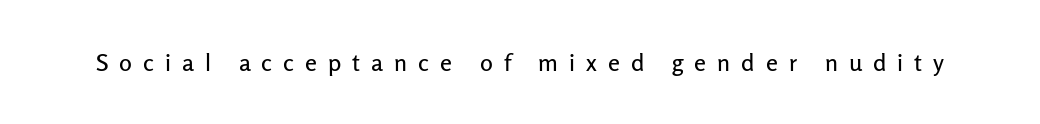
The image shows 24 px text type, upright; set unusually wide letter spacing (+0.46 em), not underlined.
